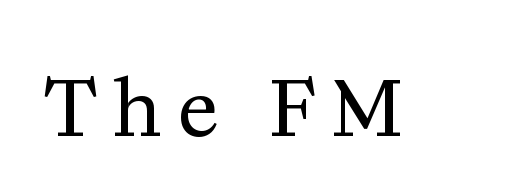
{"serif": "yes", "italic": "no", "bold": "no", "weight": "regular", "width": "normal", "stroke_contrast": "medium", "x_height": "medium", "monospaced": "no", "underline": "no", "letter_spacing": "wide", "letter_spacing_em": 0.22, "glyph_px": 76}
